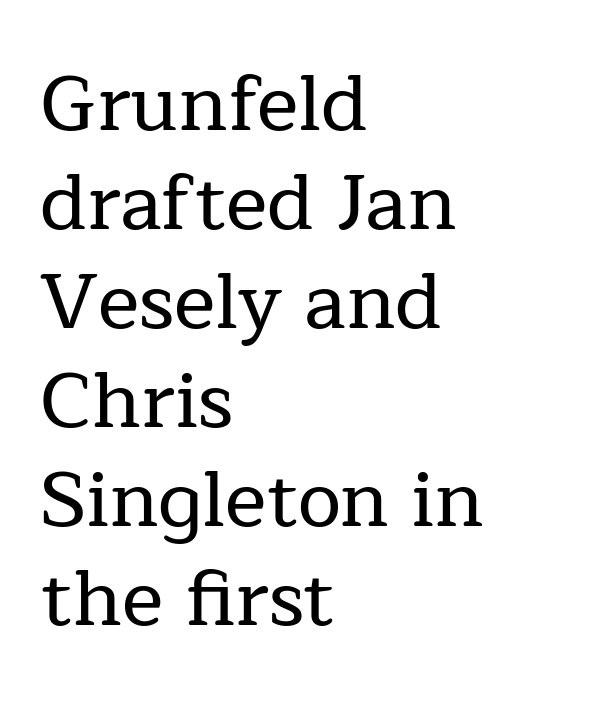
The image shows 78 px serif type, upright; set left-aligned, normal line spacing (1.27x), normal letter spacing, not underlined; low stroke contrast and a medium x-height.
